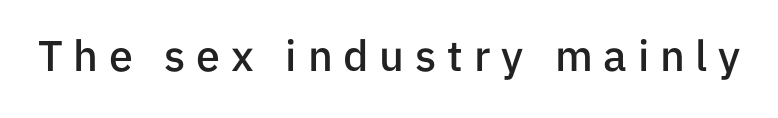
Proportional: the letters do not fall into vertical columns. The face used here is rendered with a markedly widened letterfit. No italicization has been applied; the sample stays upright. The gap between lines stays unmarked. These lines are composed in type without serifs.
